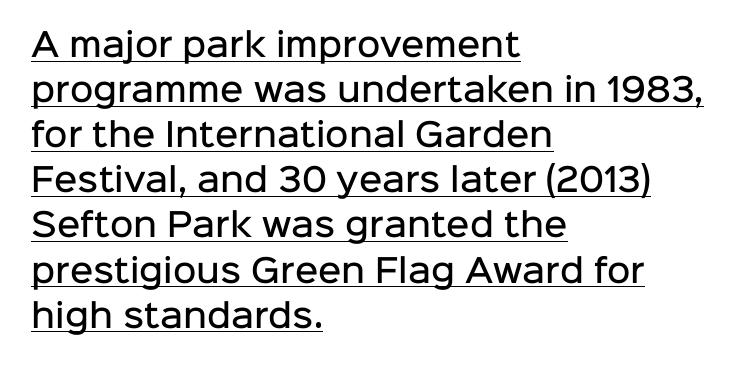
{"serif": "no", "italic": "no", "bold": "semi", "weight": "semibold", "width": "normal", "stroke_contrast": "low", "x_height": "medium", "monospaced": "no", "underline": "yes", "align": "left", "line_spacing": "normal", "line_spacing_ratio": 1.41, "letter_spacing": "normal", "letter_spacing_em": 0.0, "glyph_px": 32}
